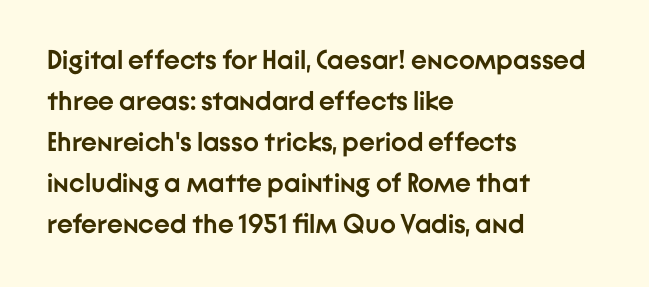
The image shows 27 px bold type, upright; set left-aligned, normal line spacing (1.52x), normal letter spacing, not underlined.
